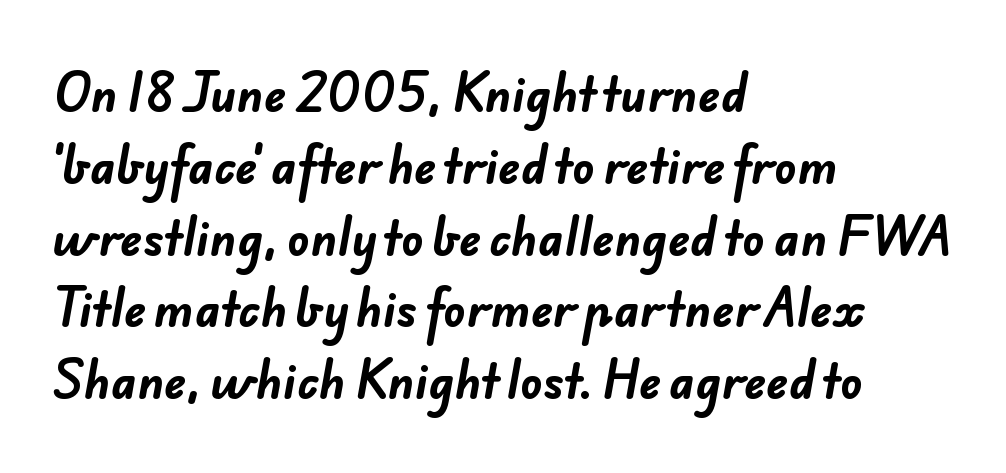
{"serif": "no", "bold": "yes", "weight": "bold", "width": "normal", "stroke_contrast": "low", "x_height": "small", "monospaced": "no", "underline": "no", "align": "left", "line_spacing": "normal", "line_spacing_ratio": 1.56, "letter_spacing": "normal", "letter_spacing_em": 0.0, "glyph_px": 46}
